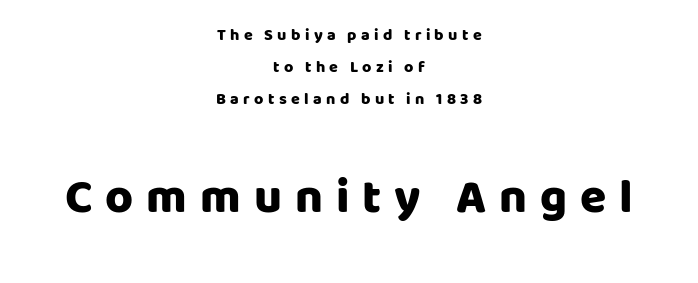
Q: Is the text bold? A: Yes.
Q: Is the text italic (slanted)? A: No, it is upright.
Q: Is the typeface a serif or a sans-serif typeface? A: Sans-serif.
Q: Is the text underlined? A: No.
Q: How is the paragraph aligned? A: Centered.
Q: Is the spacing between letters normal or unusually wide? A: Unusually wide.
Q: Is the spacing between lines tight, normal or loose? A: Loose.
Q: Which block of text is set in a larger size, the first (top) or the second (bottom)? A: The second (bottom) one.
Q: Width (condensed, normal, or wide)? A: Normal.
Q: Stroke contrast? A: Low.
Q: x-height? A: Large.
Q: Monospaced? A: No.
